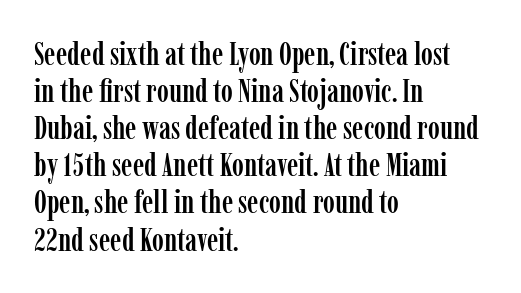
Q: Is the text italic (slanted)? A: No, it is upright.
Q: Is the typeface a serif or a sans-serif typeface? A: Serif.
Q: Is the text underlined? A: No.
Q: How is the paragraph aligned? A: Left-aligned.
Q: Is the spacing between letters normal or unusually wide? A: Normal.
Q: Width (condensed, normal, or wide)? A: Condensed.
Q: Stroke contrast? A: Low.
Q: x-height? A: Medium.
Q: Monospaced? A: No.
